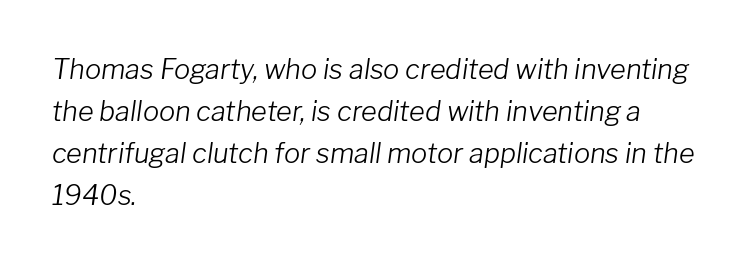
{"italic": "yes", "lean": "right", "slant_degrees": 8, "bold": "no", "underline": "no", "align": "left", "line_spacing": "normal", "line_spacing_ratio": 1.55, "letter_spacing": "normal", "letter_spacing_em": 0.0, "glyph_px": 27}
